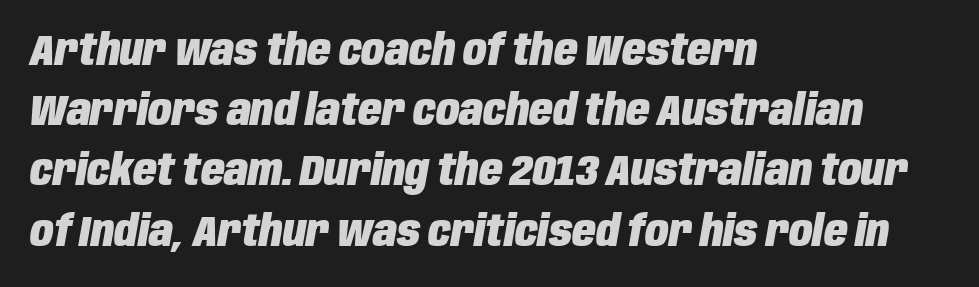
Q: Is the text bold? A: Yes.
Q: Is the text italic (slanted)? A: Yes, it leans right by about 10 degrees.
Q: Is the text underlined? A: No.
Q: How is the paragraph aligned? A: Left-aligned.
Q: Is the spacing between letters normal or unusually wide? A: Normal.
Q: Is the spacing between lines tight, normal or loose? A: Normal.
Q: Width (condensed, normal, or wide)? A: Condensed.
Q: Stroke contrast? A: Low.
Q: x-height? A: Large.
Q: Monospaced? A: No.
